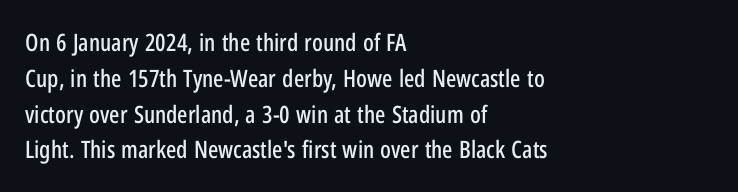
Summary of vertical rhythm: regular, with standard interline spacing. Is the block centered? No — it sits flush against the left margin. Nobody drew a line under any word here. Unlike italic type, these characters show no tilt at all.
